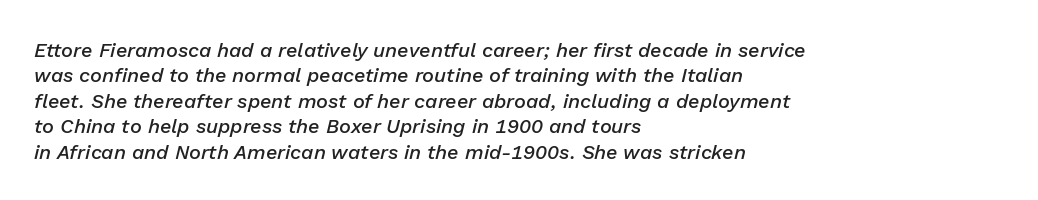
{"italic": "yes", "lean": "right", "slant_degrees": 13, "bold": "semi", "underline": "no", "align": "left", "line_spacing": "normal", "line_spacing_ratio": 1.27, "letter_spacing": "normal", "letter_spacing_em": 0.0, "glyph_px": 20}
